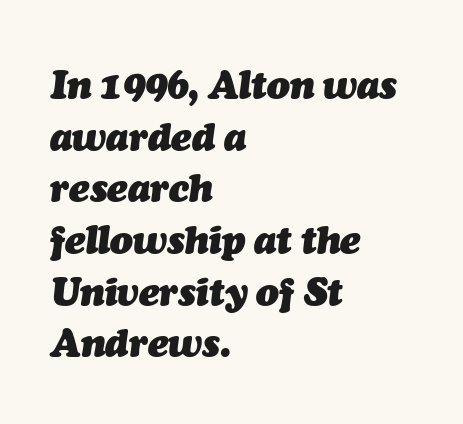
Q: Is the text bold? A: Yes.
Q: Is the text italic (slanted)? A: Yes, it leans right by about 7 degrees.
Q: Is the text underlined? A: No.
Q: How is the paragraph aligned? A: Left-aligned.
Q: Is the spacing between letters normal or unusually wide? A: Normal.
Q: Is the spacing between lines tight, normal or loose? A: Normal.
Q: Width (condensed, normal, or wide)? A: Normal.
Q: Stroke contrast? A: Medium.
Q: x-height? A: Medium.
Q: Monospaced? A: No.
